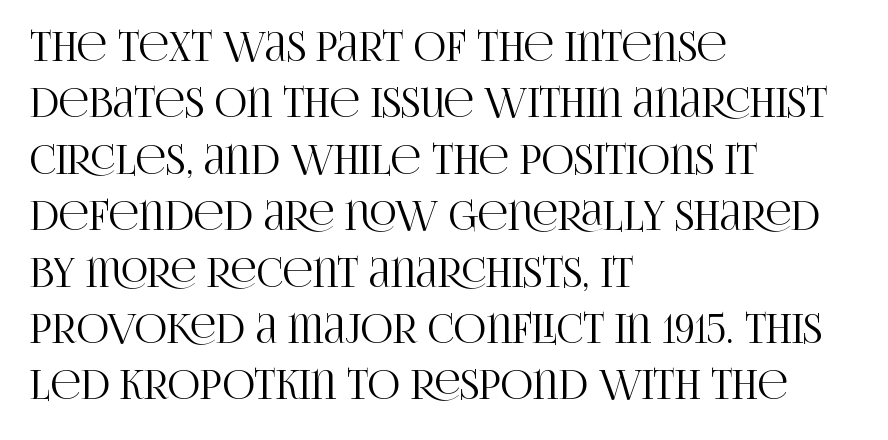
The rendering shows small feet on the letterforms — a serif design. Whoever set this chose a conventional vertical rhythm. The specimen omits any rule beneath the text block's lines. Honestly, the letter spacing is just normal — you wouldn't notice it. Upright lettering throughout. Proportional: the letters do not fall into vertical columns.
